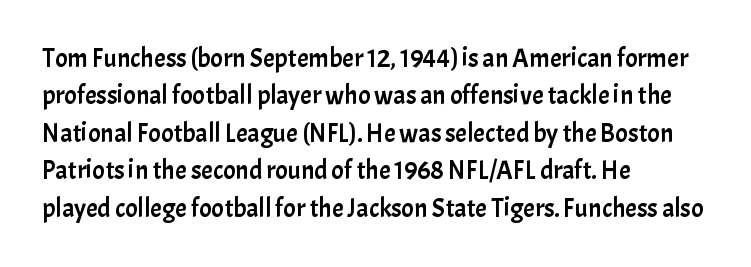
{"italic": "no", "underline": "no", "align": "left", "line_spacing": "normal", "line_spacing_ratio": 1.44, "letter_spacing": "normal", "letter_spacing_em": 0.0, "glyph_px": 26}
